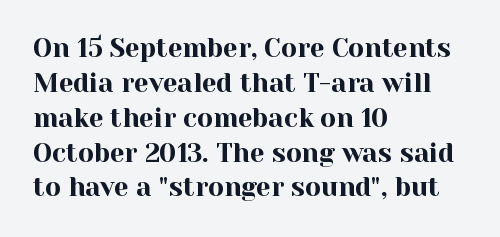
The letters stand straight up with perfectly vertical stems. Anything drawn beneath the words? Only blank space. Vertical spacing — default. Short note: letters normally spaced. Leftover space on each line is placed entirely after the last word.
